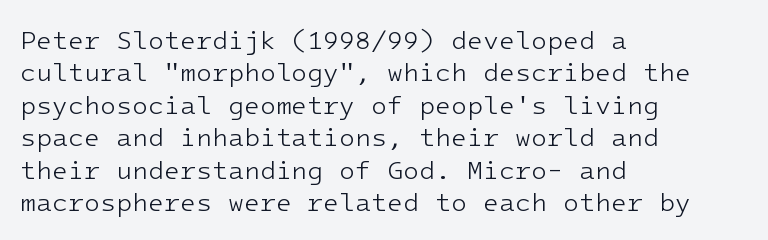
{"italic": "no", "bold": "no", "underline": "no", "align": "left", "line_spacing": "normal", "line_spacing_ratio": 1.25, "letter_spacing": "normal", "letter_spacing_em": 0.0, "glyph_px": 26}
